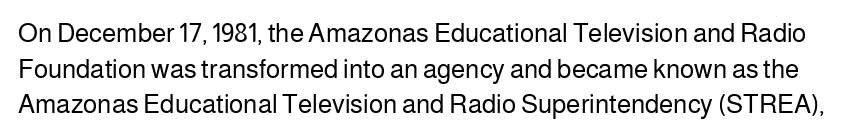
Q: Is the text bold? A: No.
Q: Is the text italic (slanted)? A: No, it is upright.
Q: Is the text underlined? A: No.
Q: Is the spacing between letters normal or unusually wide? A: Normal.
Q: Is the spacing between lines tight, normal or loose? A: Normal.
